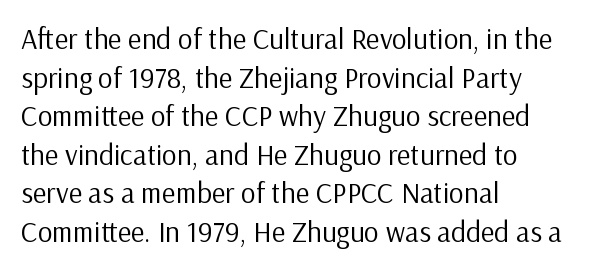
Q: Is the text bold? A: No.
Q: Is the text italic (slanted)? A: No, it is upright.
Q: Is the typeface a serif or a sans-serif typeface? A: Sans-serif.
Q: Is the text underlined? A: No.
Q: How is the paragraph aligned? A: Left-aligned.
Q: Is the spacing between letters normal or unusually wide? A: Normal.
Q: Is the spacing between lines tight, normal or loose? A: Normal.
Q: Width (condensed, normal, or wide)? A: Normal.
Q: Stroke contrast? A: Low.
Q: x-height? A: Medium.
Q: Monospaced? A: No.
